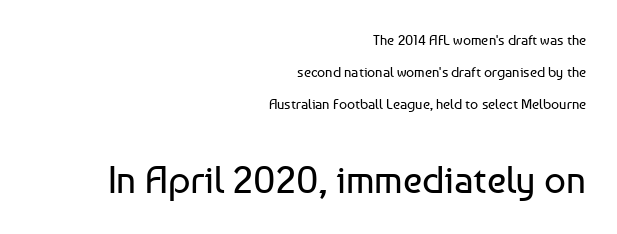
Q: Is the text bold? A: No.
Q: Is the text italic (slanted)? A: No, it is upright.
Q: Is the typeface a serif or a sans-serif typeface? A: Sans-serif.
Q: Is the text underlined? A: No.
Q: How is the paragraph aligned? A: Right-aligned.
Q: Is the spacing between letters normal or unusually wide? A: Normal.
Q: Is the spacing between lines tight, normal or loose? A: Loose.
Q: Which block of text is set in a larger size, the first (top) or the second (bottom)? A: The second (bottom) one.
Q: Width (condensed, normal, or wide)? A: Normal.
Q: Stroke contrast? A: Low.
Q: x-height? A: Medium.
Q: Monospaced? A: No.
